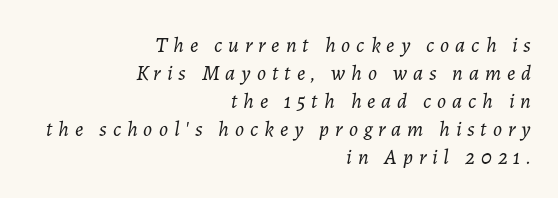
{"italic": "yes", "lean": "right", "slant_degrees": 7, "bold": "no", "underline": "no", "align": "right", "line_spacing": "normal", "line_spacing_ratio": 1.33, "letter_spacing": "wide", "letter_spacing_em": 0.28, "glyph_px": 21}
